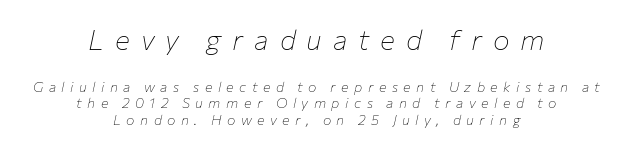
The image shows 28 px thin type, italic (leaning right); set centered, line spacing 1.19x, unusually wide letter spacing (+0.39 em), not underlined; the first (top) block is 2.0x larger; low stroke contrast and a medium x-height.
